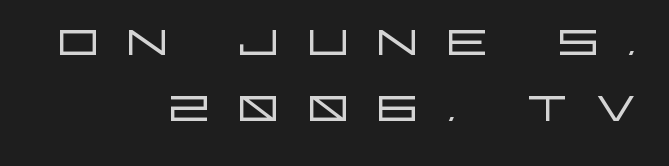
The image shows 68 px light, wide sans-serif type, upright; set right-aligned, tight line spacing (0.97x), unusually wide letter spacing (+0.35 em), not underlined; low stroke contrast and a large x-height.
